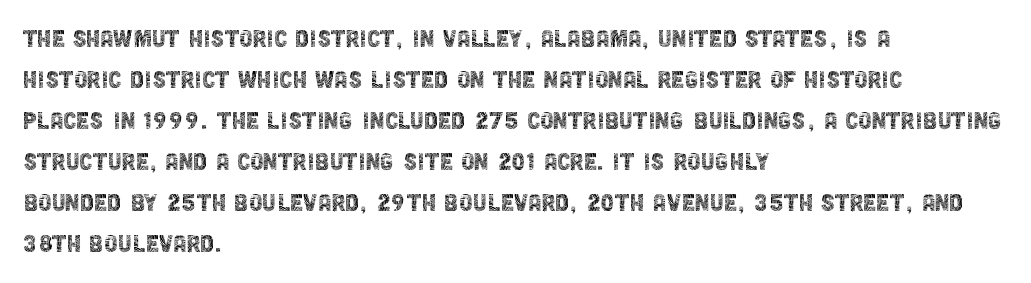
Q: Is the text bold? A: No.
Q: Is the text italic (slanted)? A: No, it is upright.
Q: Is the typeface a serif or a sans-serif typeface? A: Sans-serif.
Q: Is the text underlined? A: No.
Q: How is the paragraph aligned? A: Left-aligned.
Q: Is the spacing between letters normal or unusually wide? A: Normal.
Q: Is the spacing between lines tight, normal or loose? A: Normal.
Q: Width (condensed, normal, or wide)? A: Condensed.
Q: x-height? A: Large.
Q: Monospaced? A: No.
